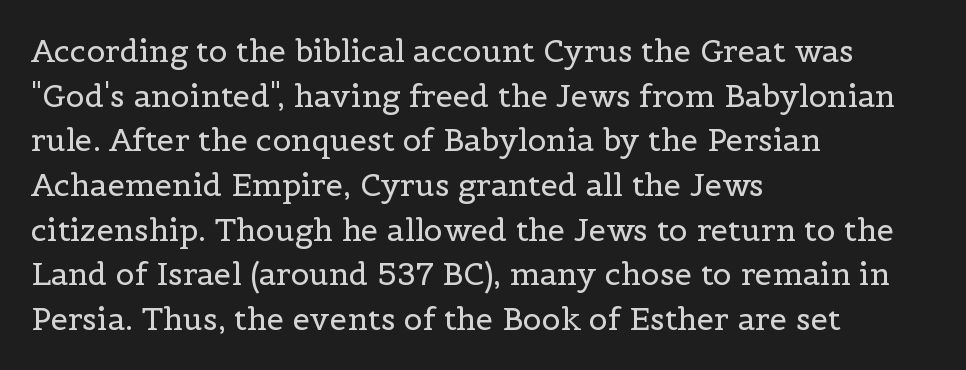
Q: Is the text bold? A: No.
Q: Is the text italic (slanted)? A: No, it is upright.
Q: Is the typeface a serif or a sans-serif typeface? A: Serif.
Q: Is the text underlined? A: No.
Q: How is the paragraph aligned? A: Left-aligned.
Q: Is the spacing between letters normal or unusually wide? A: Normal.
Q: Is the spacing between lines tight, normal or loose? A: Normal.
Q: Width (condensed, normal, or wide)? A: Normal.
Q: x-height? A: Medium.
Q: Monospaced? A: No.
